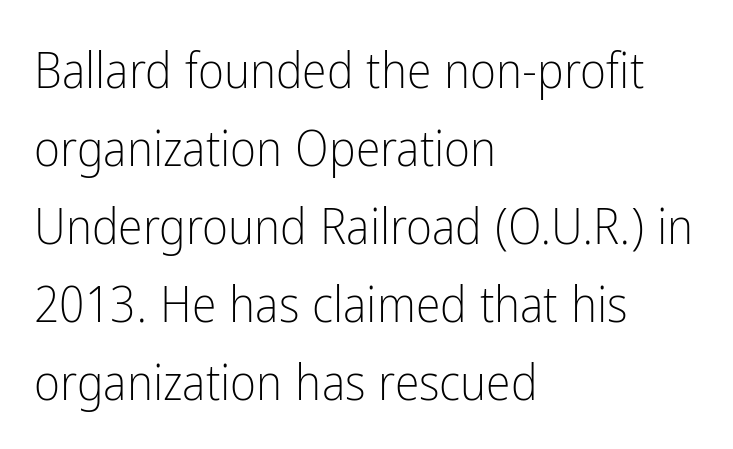
Successive baselines arrive at the customary interval. This sample uses plain, unmodified letter spacing. Classification — sans serif. Style check: upright. Ink coverage per letter is moderate at most.
